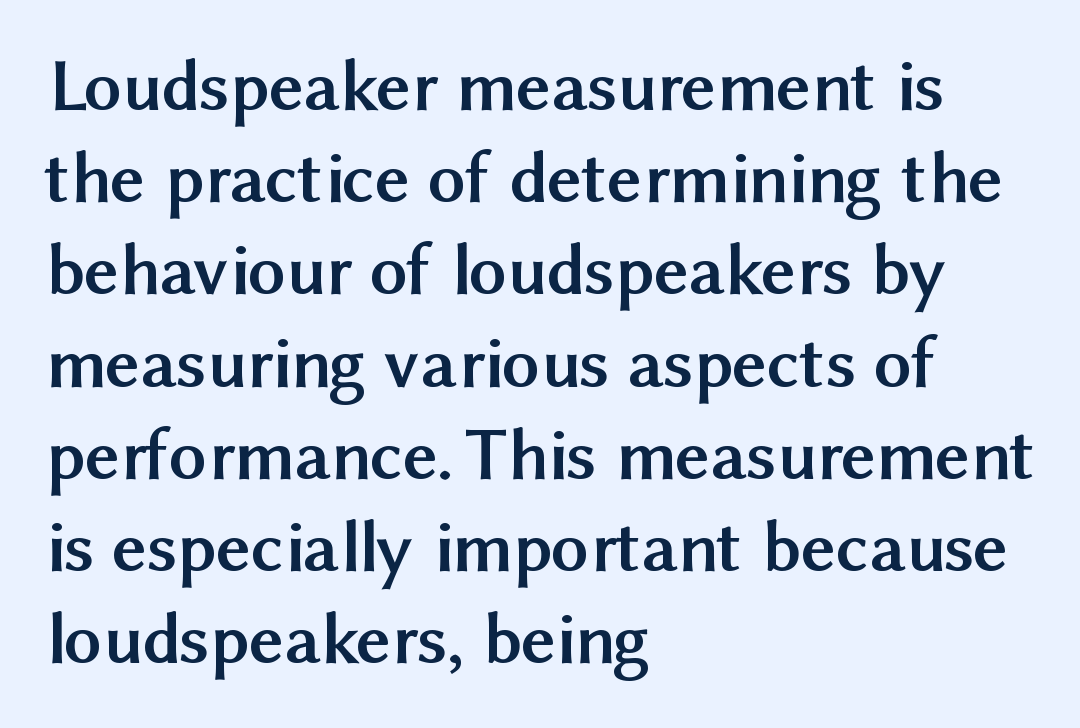
The image shows 75 px semibold sans-serif type, upright; set left-aligned, line spacing 1.23x, normal letter spacing, not underlined; medium stroke contrast and a medium x-height.
